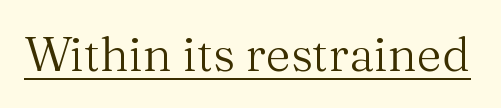
Looks like someone drew a line under every word here. These lines were composed using upright roman letters. The face used here is proportionally spaced, like ordinary book or web type. The tracking reads as untouched default to a designer's eye. The face used here is seriffed, in the tradition of book romans. The font is comparable to plain body text, perhaps lighter.
